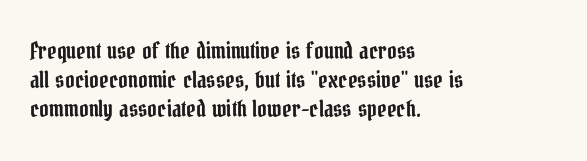
Q: Is the text italic (slanted)? A: No, it is upright.
Q: Is the text underlined? A: No.
Q: How is the paragraph aligned? A: Left-aligned.
Q: Is the spacing between letters normal or unusually wide? A: Normal.
Q: Is the spacing between lines tight, normal or loose? A: Normal.
